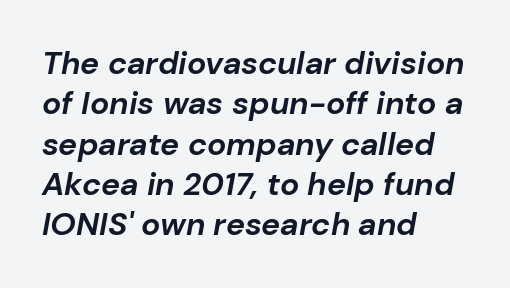
{"italic": "yes", "lean": "right", "slant_degrees": 10, "bold": "yes", "weight": "bold", "width": "normal", "stroke_contrast": "low", "x_height": "medium", "monospaced": "no", "underline": "no", "align": "left", "line_spacing": "normal", "line_spacing_ratio": 1.26, "letter_spacing": "normal", "letter_spacing_em": 0.0, "glyph_px": 32}
